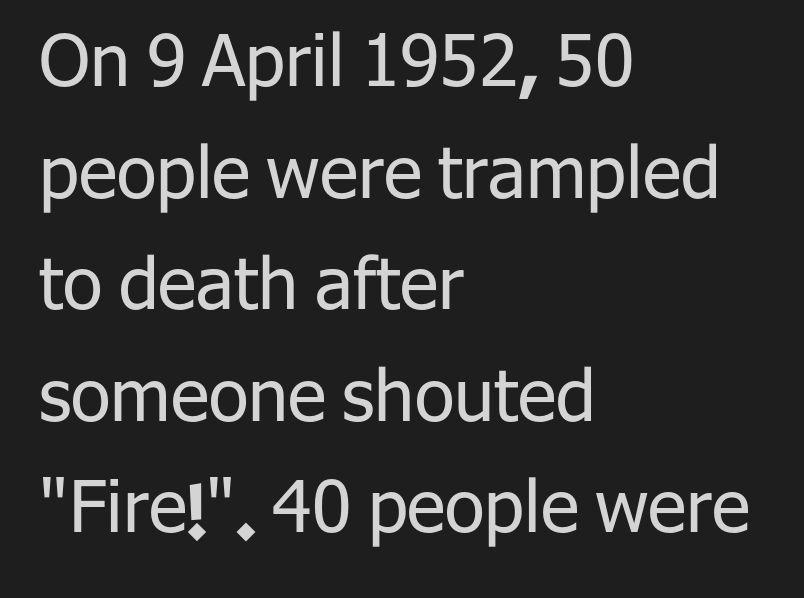
The letters advance in unequal steps, a hallmark of proportional type. A typesetter would mark this as roman, not italic. Whoever set this chose a conventional vertical rhythm. The letterforms sit shoulder to shoulder at normal distance. Check where the strokes stop: nothing finishes them off — pure sans.
